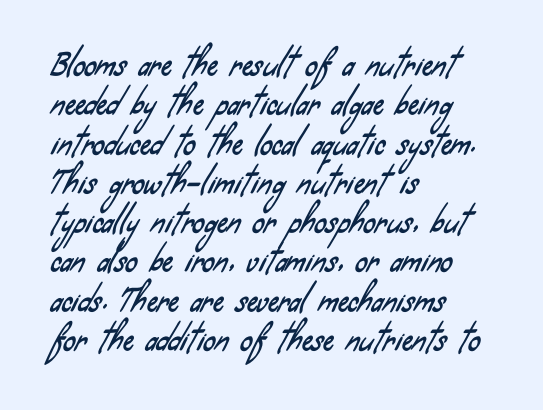
{"serif": "no", "width": "condensed", "stroke_contrast": "low", "x_height": "small", "monospaced": "no", "underline": "no", "align": "left", "line_spacing": "normal", "line_spacing_ratio": 1.31, "letter_spacing": "normal", "letter_spacing_em": 0.0, "glyph_px": 30}
